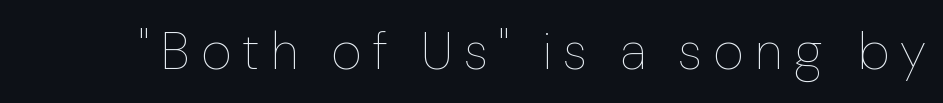
Q: Is the text bold? A: No.
Q: Is the text italic (slanted)? A: No, it is upright.
Q: Is the text underlined? A: No.
Q: Is the spacing between letters normal or unusually wide? A: Unusually wide.
Q: Width (condensed, normal, or wide)? A: Normal.
Q: Stroke contrast? A: Low.
Q: x-height? A: Medium.
Q: Monospaced? A: No.
